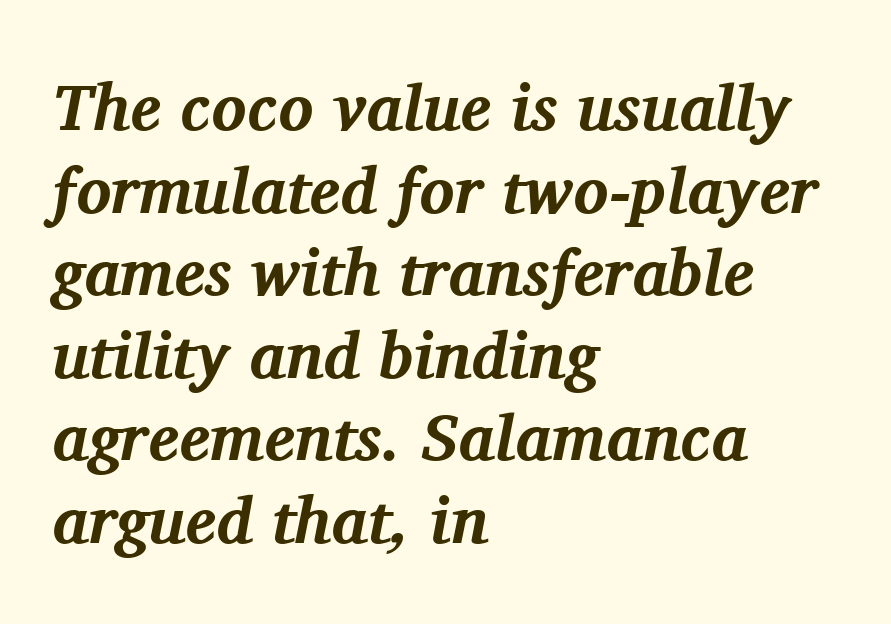
The image shows 65 px bold serif type, italic (leaning right); set left-aligned, normal line spacing (1.27x), normal letter spacing, not underlined; medium stroke contrast and a medium x-height.
